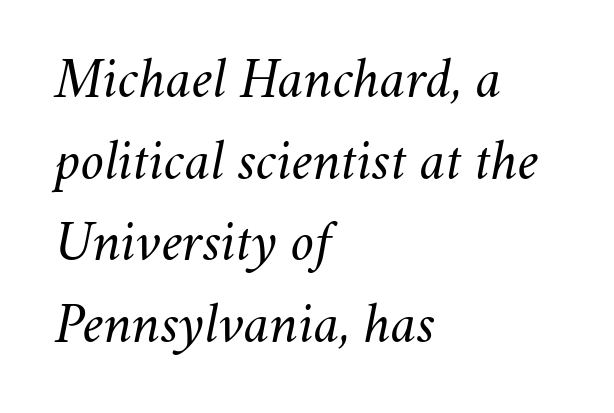
The letters are slanted; this is an italic face. The foot of each line stays bare and open. Spacing verdict: proportional, widths tailored to each character. The text block is weighted toward the left margin, trailing off unevenly rightward.
